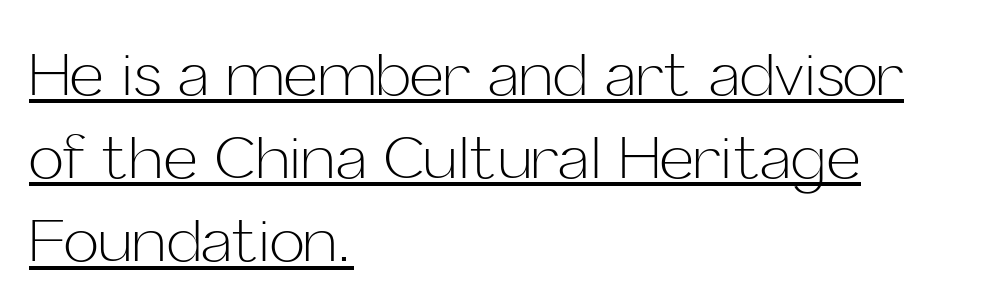
The image shows 59 px light sans-serif type, upright; set left-aligned, normal line spacing (1.41x), normal letter spacing, underlined; low stroke contrast and a medium x-height.
